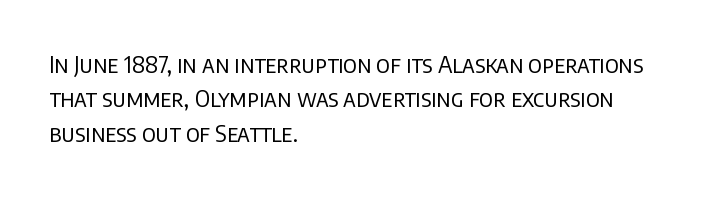
Q: Is the text bold? A: No.
Q: Is the text italic (slanted)? A: No, it is upright.
Q: Is the text underlined? A: No.
Q: How is the paragraph aligned? A: Left-aligned.
Q: Is the spacing between letters normal or unusually wide? A: Normal.
Q: Is the spacing between lines tight, normal or loose? A: Normal.
